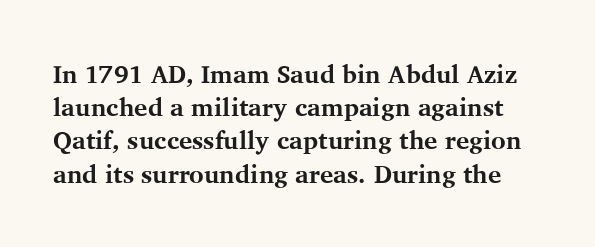
Q: Is the text bold? A: Yes.
Q: Is the text italic (slanted)? A: No, it is upright.
Q: Is the text underlined? A: No.
Q: Is the spacing between letters normal or unusually wide? A: Normal.
Q: Is the spacing between lines tight, normal or loose? A: Normal.
